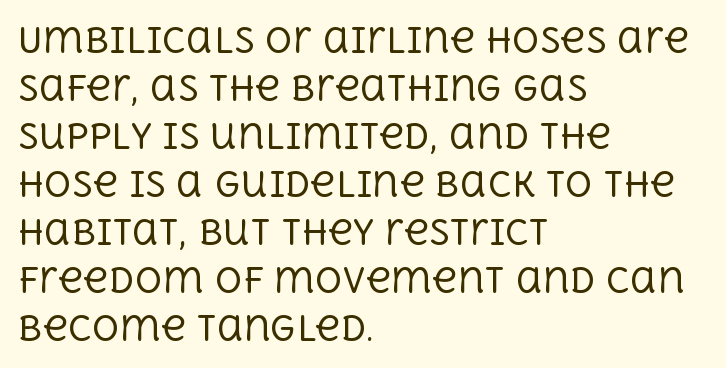
Q: Is the text bold? A: No.
Q: Is the text italic (slanted)? A: No, it is upright.
Q: Is the typeface a serif or a sans-serif typeface? A: Serif.
Q: Is the text underlined? A: No.
Q: How is the paragraph aligned? A: Left-aligned.
Q: Is the spacing between letters normal or unusually wide? A: Normal.
Q: Is the spacing between lines tight, normal or loose? A: Normal.
Q: Width (condensed, normal, or wide)? A: Normal.
Q: x-height? A: Large.
Q: Monospaced? A: No.
